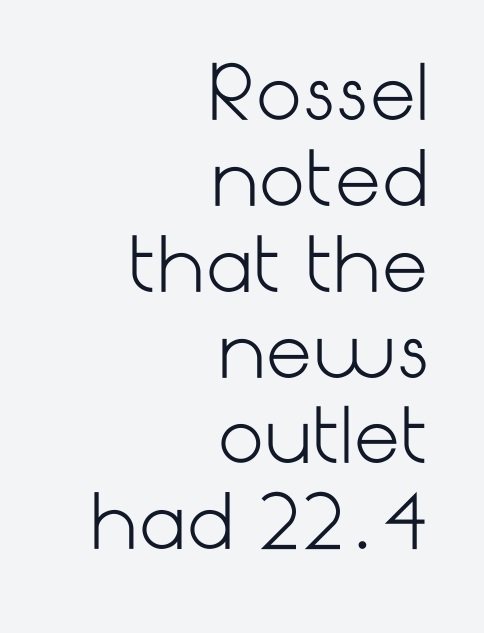
The image shows 74 px light sans-serif type, upright; set right-aligned, line spacing 1.16x, normal letter spacing, not underlined; low stroke contrast and a medium x-height.
